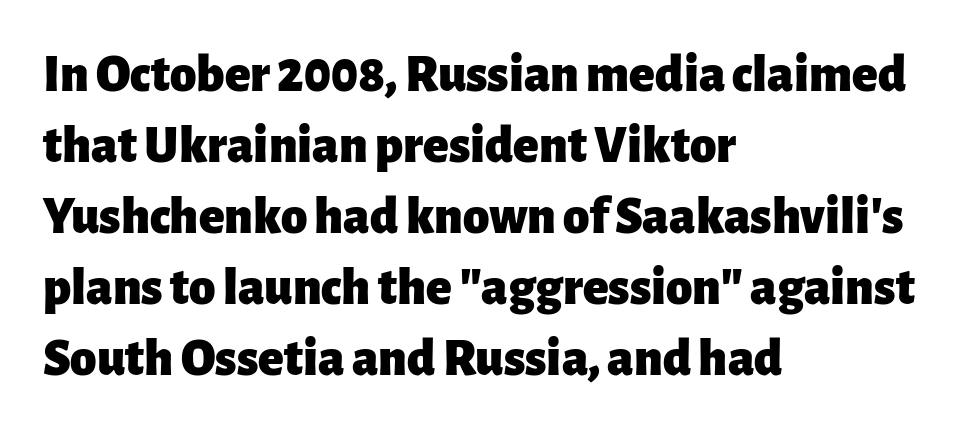
{"serif": "no", "italic": "no", "bold": "yes", "weight": "heavy", "width": "normal", "stroke_contrast": "low", "x_height": "medium", "monospaced": "no", "underline": "no", "align": "left", "line_spacing": "normal", "line_spacing_ratio": 1.34, "letter_spacing": "normal", "letter_spacing_em": 0.0, "glyph_px": 53}
